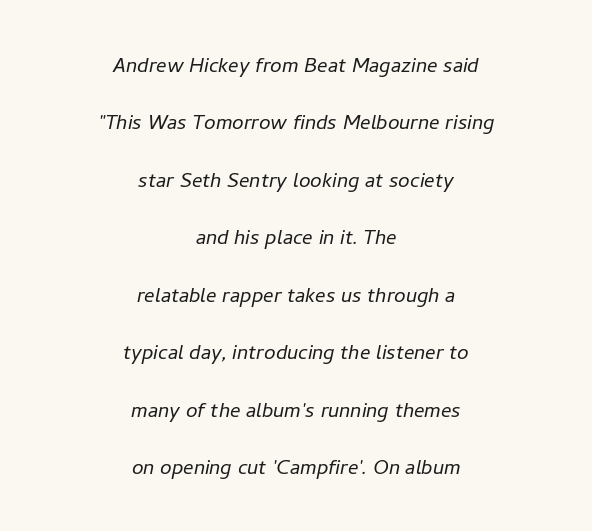
One-word summary of the alignment: center. Heft: none added — not bold. There's an unmistakable incline to the writing here. Nobody drew a line under any word here. Nothing unusual about the tracking: characters are spaced as the font intends. Airy leading.
